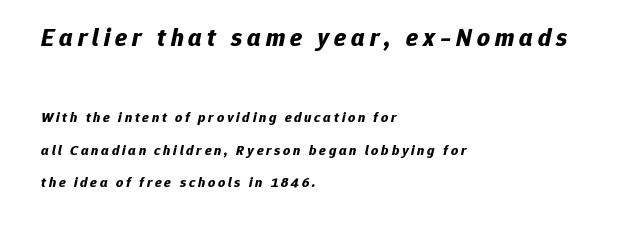
The image shows 25 px bold type, italic (leaning right); set left-aligned, loose line spacing (2.33x), unusually wide letter spacing (+0.2 em), not underlined; the first (top) block is 1.79x larger.
